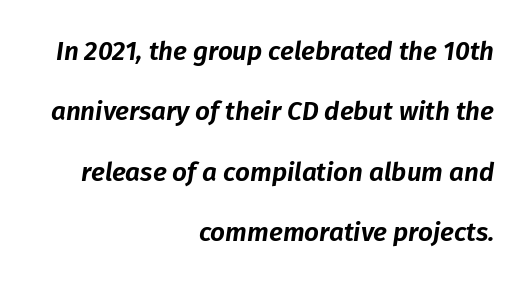
{"italic": "yes", "lean": "right", "slant_degrees": 8, "underline": "no", "align": "right", "line_spacing": "loose", "line_spacing_ratio": 2.32, "letter_spacing": "normal", "letter_spacing_em": 0.0, "glyph_px": 26}
